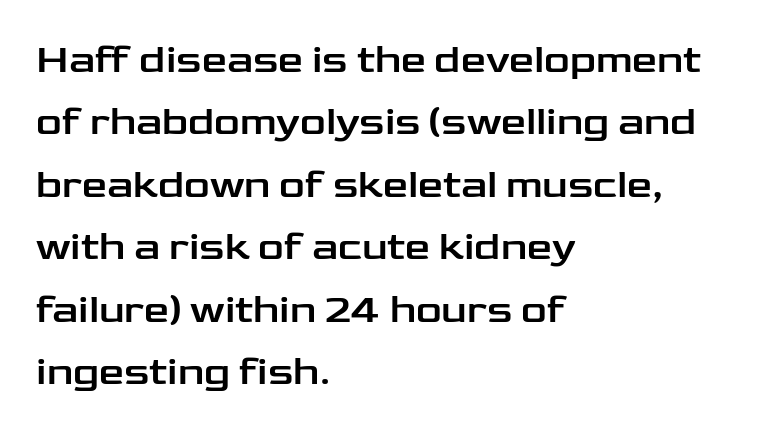
Serifs: no, the terminals of the letterforms are clean. Character widths vary here, with narrow letters taking less room than wide ones. Underline: absent. In terms of leading, this rendering sits right in the middle. This is the regular roman posture of the typeface. Typeset ragged right — the left edge is the straight one.
